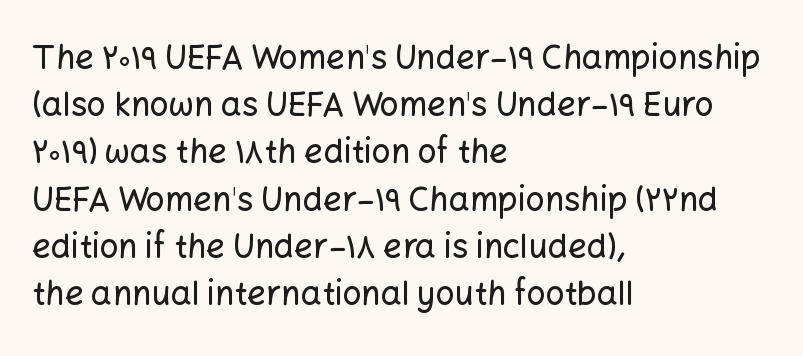
The image shows 33 px sans-serif type, upright; set left-aligned, normal line spacing (1.43x), normal letter spacing, not underlined; low stroke contrast and a medium x-height.
